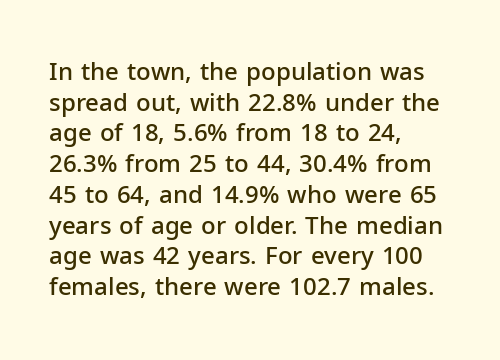
Each word holds together tightly as a unit, with standard inter-letter gaps. Check the space under the baseline: it is left empty. The paragraph has a hard left edge and a soft right edge. Posture: straight, roman, zero tilt. The vertical gap from one line to the next is medium. Notice the strokes are somewhat thickened but not fully heavy: this is a semibold.
